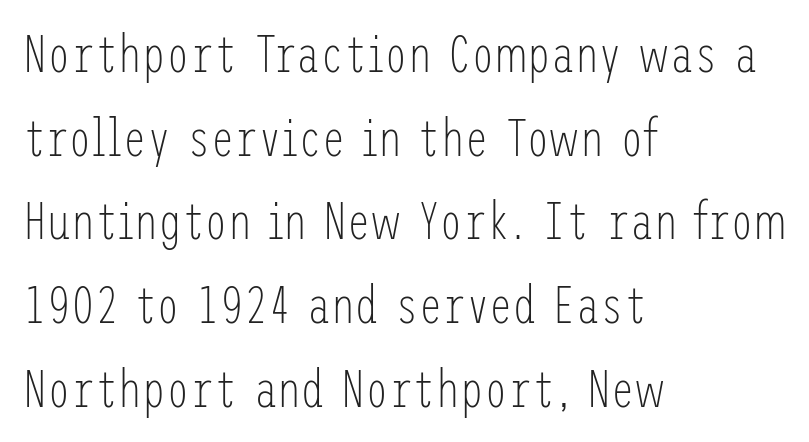
The cut favours lightness, reaching ordinary text weight at its darkest. What stands out about the letter spacing? Nothing — it is the standard amount. Upright lettering throughout. Evenly set lines give the paragraph a standard silhouette.
